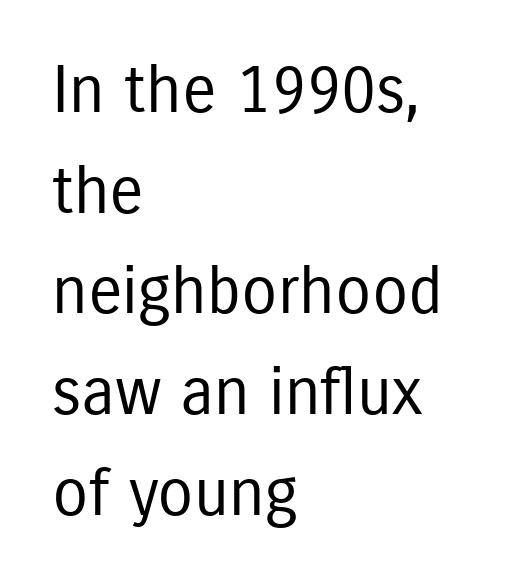
{"serif": "no", "italic": "no", "bold": "no", "weight": "regular", "width": "condensed", "stroke_contrast": "low", "x_height": "medium", "monospaced": "no", "underline": "no", "align": "left", "line_spacing": "normal", "line_spacing_ratio": 1.55, "letter_spacing": "normal", "letter_spacing_em": 0.0, "glyph_px": 65}
